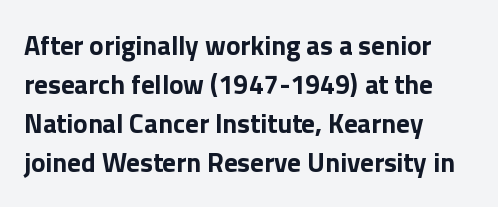
The image shows 27 px bold type, upright; set left-aligned, normal line spacing (1.44x), normal letter spacing, not underlined.
